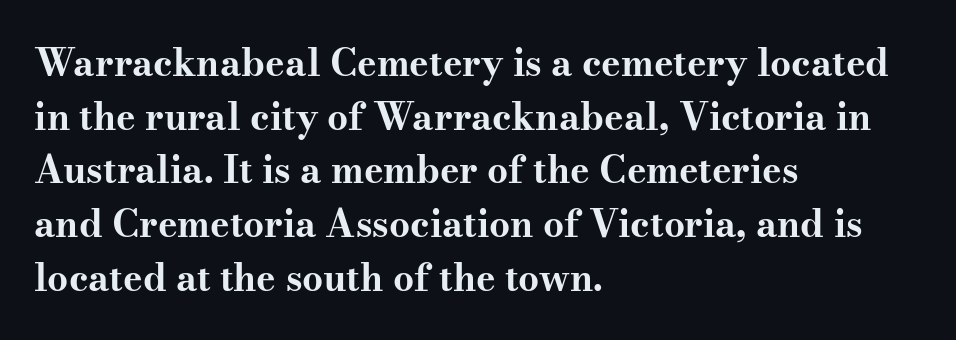
Descenders hang freely into open space. As a designer I'd log this as weight 700, bold. The typesetter chose a ragged-right arrangement here. Varying glyph widths throughout — classic text-font behaviour. If you measured baseline to baseline, you'd find a middling distance. Italic: no, the glyphs are upright roman.
